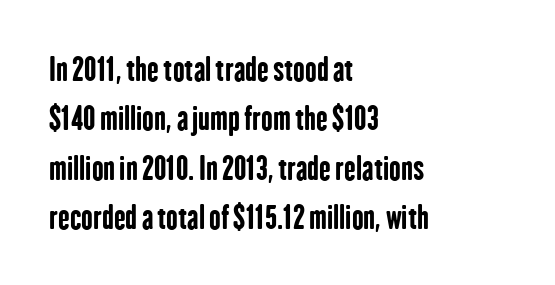
Q: Is the text bold? A: Yes.
Q: Is the text italic (slanted)? A: No, it is upright.
Q: Is the typeface a serif or a sans-serif typeface? A: Sans-serif.
Q: Is the text underlined? A: No.
Q: How is the paragraph aligned? A: Left-aligned.
Q: Is the spacing between letters normal or unusually wide? A: Normal.
Q: Is the spacing between lines tight, normal or loose? A: Normal.
Q: Width (condensed, normal, or wide)? A: Condensed.
Q: Stroke contrast? A: Low.
Q: x-height? A: Medium.
Q: Monospaced? A: No.
